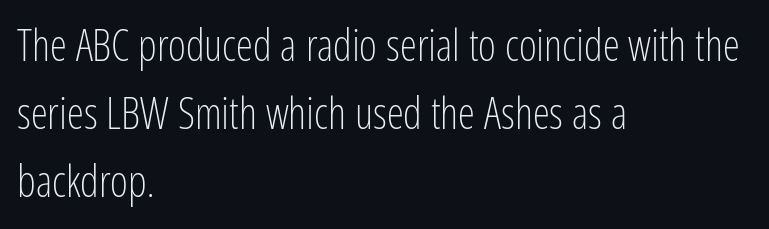
Q: Is the text bold? A: No.
Q: Is the text italic (slanted)? A: No, it is upright.
Q: Is the typeface a serif or a sans-serif typeface? A: Sans-serif.
Q: Is the text underlined? A: No.
Q: How is the paragraph aligned? A: Left-aligned.
Q: Is the spacing between letters normal or unusually wide? A: Normal.
Q: Is the spacing between lines tight, normal or loose? A: Normal.
Q: Width (condensed, normal, or wide)? A: Condensed.
Q: Stroke contrast? A: Low.
Q: x-height? A: Medium.
Q: Monospaced? A: No.
